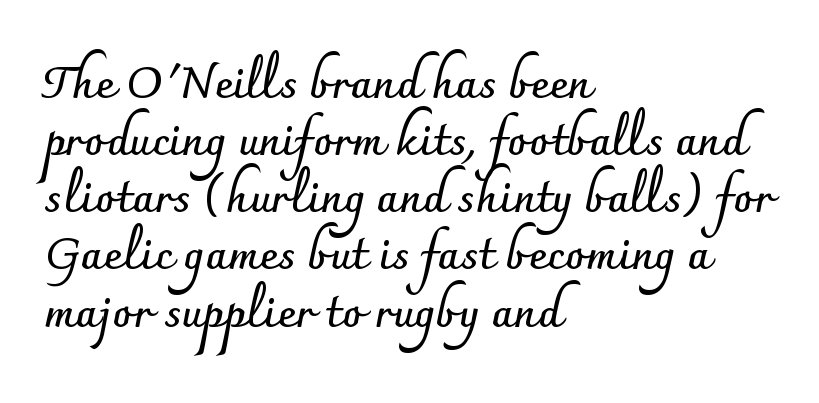
The image shows 45 px semibold sans-serif type; set left-aligned, normal line spacing (1.27x), normal letter spacing, not underlined; low stroke contrast and a small x-height.
